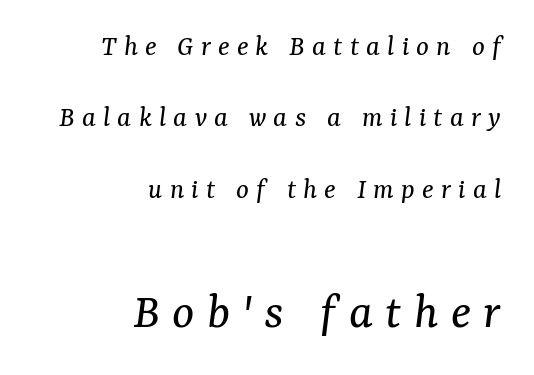
Q: Is the text bold? A: No.
Q: Is the text italic (slanted)? A: Yes, it leans right by about 7 degrees.
Q: Is the typeface a serif or a sans-serif typeface? A: Serif.
Q: Is the text underlined? A: No.
Q: How is the paragraph aligned? A: Right-aligned.
Q: Is the spacing between letters normal or unusually wide? A: Unusually wide.
Q: Is the spacing between lines tight, normal or loose? A: Loose.
Q: Which block of text is set in a larger size, the first (top) or the second (bottom)? A: The second (bottom) one.
Q: Width (condensed, normal, or wide)? A: Normal.
Q: Stroke contrast? A: Medium.
Q: x-height? A: Medium.
Q: Monospaced? A: No.
